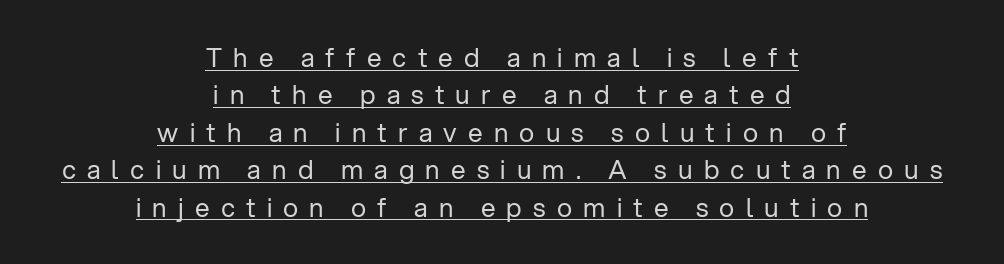
Vertically, the passage feels balanced, rows spaced as you'd expect. Characters follow at a spacing far wider than the type designer built in. The face looks like a standard text weight, possibly lighter. Leftover space on each line is divided equally before and after the words. This rendering features underlined lettering.
